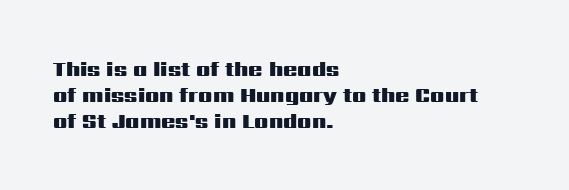
The strokes are fattened all the way to bold. Visually the block forms a straight wall on the left and a jagged coastline on the right. A typesetter would mark this as roman, not italic. The words here are not underlined.
